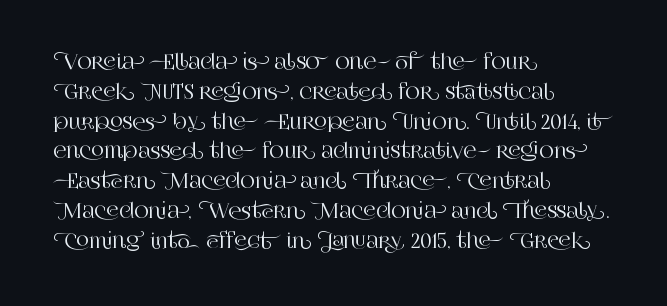
{"italic": "no", "underline": "no", "align": "left", "line_spacing": "normal", "line_spacing_ratio": 1.49, "letter_spacing": "normal", "letter_spacing_em": 0.0, "glyph_px": 20}
